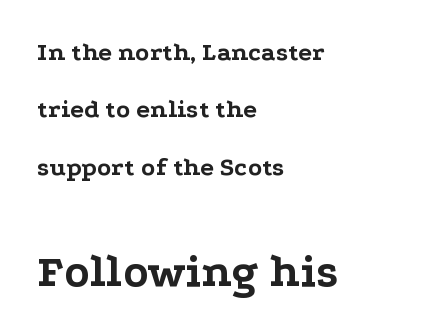
The passage shown begins with its smaller block and ends with its larger one. One glance says open: line gaps are wider than usual. This rendering uses left alignment, leaving the right contour irregular. A typesetter would mark this as roman, not italic. The face used here has the dense, thick strokes of a bold.
